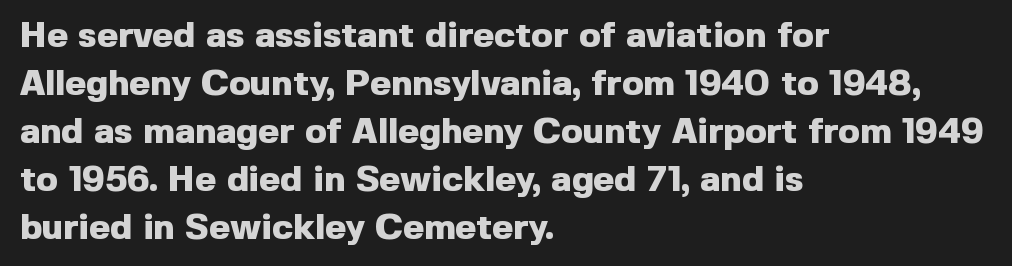
The space between consecutive lines is moderate. The rendering shows plain stroke endings on the letterforms — a sans-serif design. Bold? Absolutely — the strokes are thick and heavy. A classic flush-left, rag-right setting is used for this passage.
